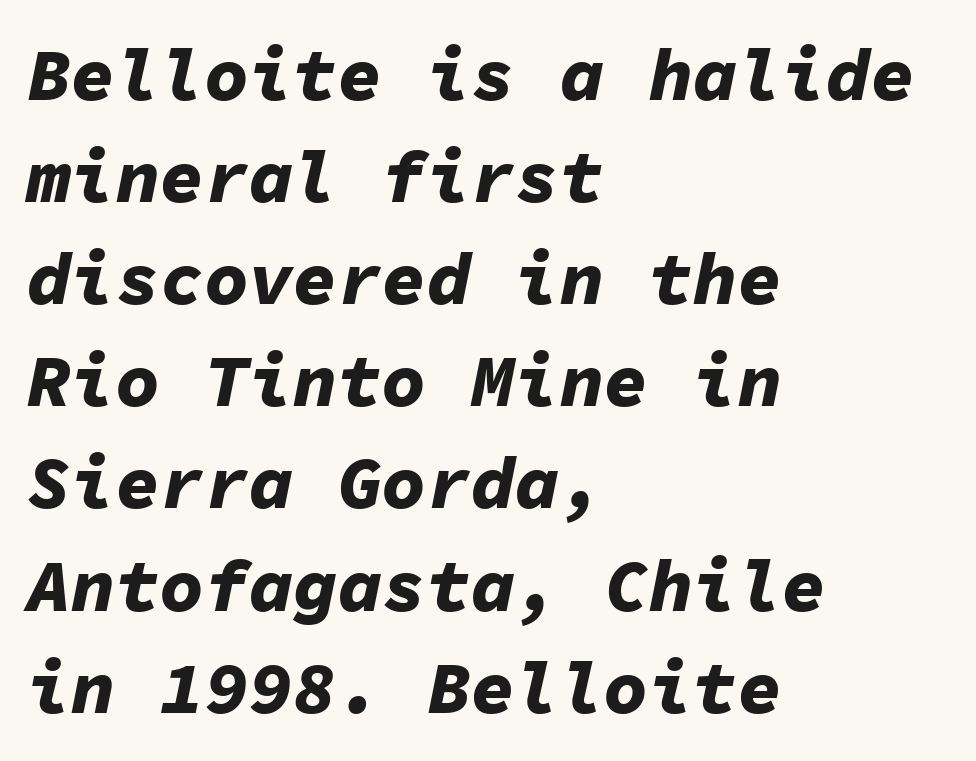
{"italic": "yes", "lean": "right", "slant_degrees": 11, "bold": "yes", "weight": "bold", "width": "normal", "stroke_contrast": "low", "x_height": "medium", "monospaced": "yes", "underline": "no", "align": "left", "line_spacing": "normal", "line_spacing_ratio": 1.38, "letter_spacing": "normal", "letter_spacing_em": 0.0, "glyph_px": 74}
